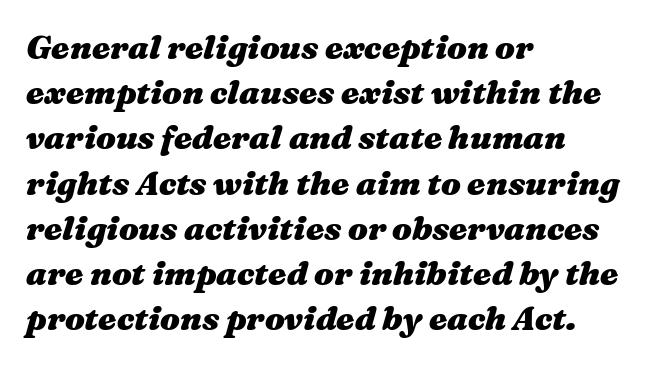
{"italic": "yes", "lean": "right", "slant_degrees": 16, "bold": "yes", "weight": "heavy", "width": "wide", "stroke_contrast": "medium", "x_height": "medium", "monospaced": "no", "underline": "no", "align": "left", "line_spacing": "normal", "line_spacing_ratio": 1.37, "letter_spacing": "normal", "letter_spacing_em": 0.0, "glyph_px": 33}
